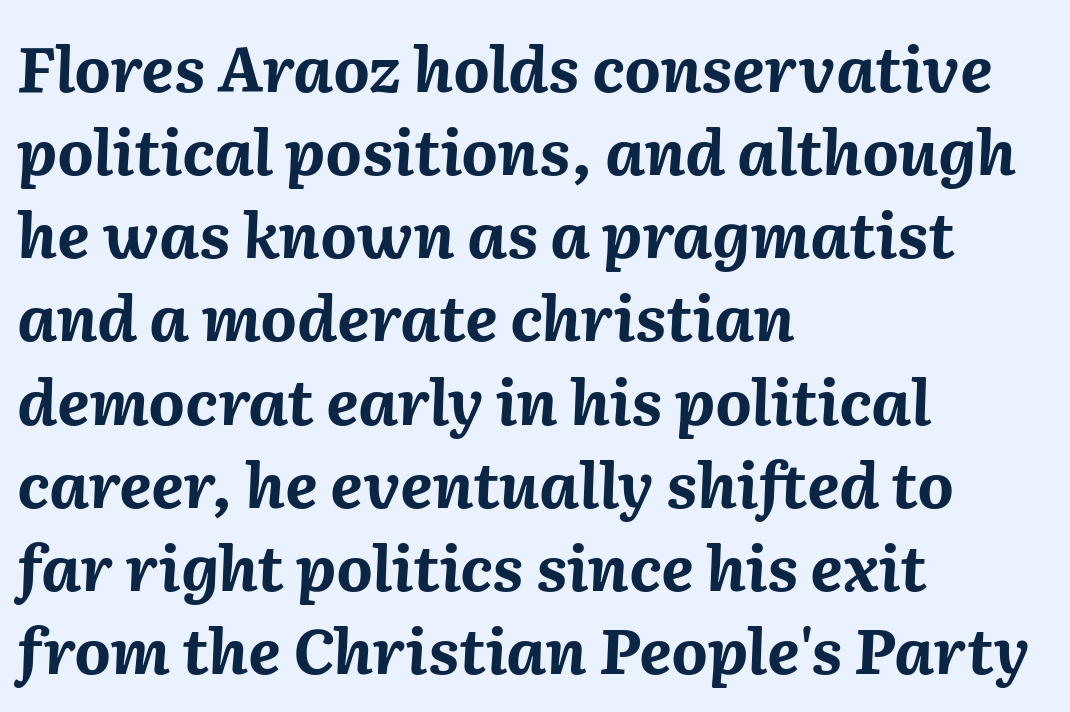
{"italic": "yes", "lean": "right", "slant_degrees": 2, "bold": "yes", "weight": "bold", "width": "normal", "stroke_contrast": "medium", "x_height": "medium", "monospaced": "no", "underline": "no", "align": "left", "line_spacing": "normal", "line_spacing_ratio": 1.32, "letter_spacing": "normal", "letter_spacing_em": 0.0, "glyph_px": 63}
